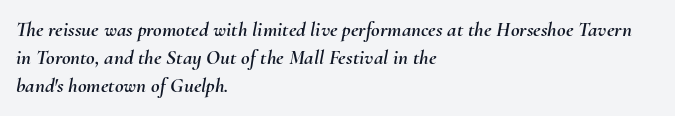
Q: Is the text italic (slanted)? A: Yes, it leans right by about 10 degrees.
Q: Is the text underlined? A: No.
Q: How is the paragraph aligned? A: Left-aligned.
Q: Is the spacing between letters normal or unusually wide? A: Normal.
Q: Is the spacing between lines tight, normal or loose? A: Normal.
